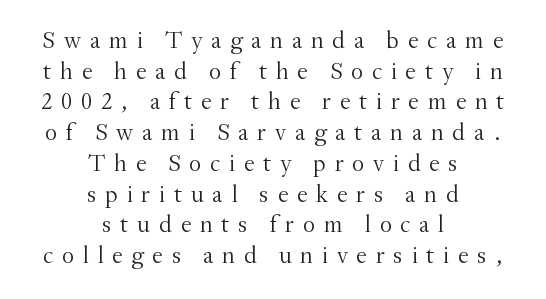
The image shows 24 px text type, upright; set centered, normal line spacing (1.28x), unusually wide letter spacing (+0.36 em), not underlined.
